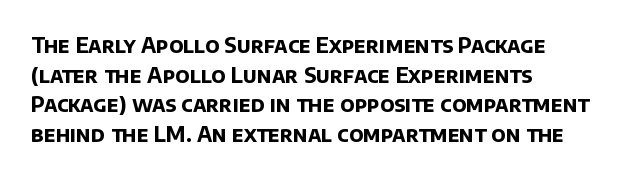
This sample uses plain, unmodified letter spacing. Plain, unruled lines of type. Notice how the passage keeps a crisp vertical edge on the left only. The line-height multiplier appears to be the usual default. You'd pick this weight for a headline — it's a proper bold.
